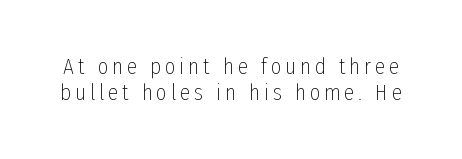
{"italic": "no", "bold": "no", "underline": "no", "line_spacing": "tight", "line_spacing_ratio": 1.12, "glyph_px": 23}
